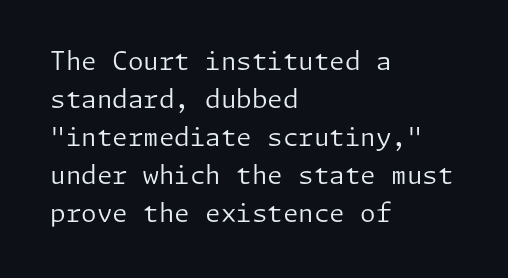
The image shows 25 px text type, upright; set left-aligned, normal line spacing (1.52x), normal letter spacing, not underlined.
